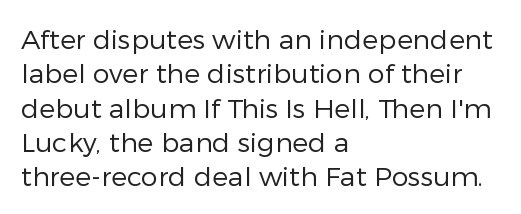
The letterforms sit at book weight or below. Honestly, the letter spacing is just normal — you wouldn't notice it. The type sits square on the baseline with zero lean. Unmarked baselines from the first word to the last. The text block is weighted toward the left margin, trailing off unevenly rightward. The designer left line spacing at the default.
